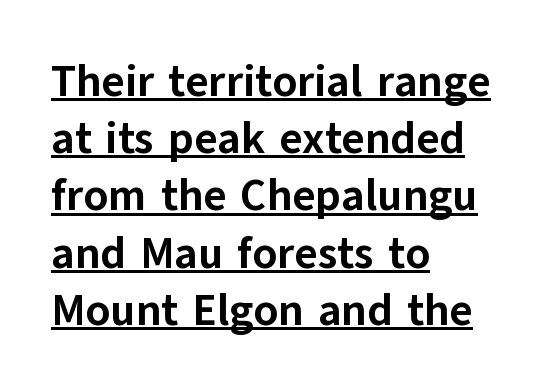
{"serif": "no", "italic": "no", "bold": "yes", "weight": "bold", "width": "normal", "stroke_contrast": "low", "x_height": "medium", "monospaced": "no", "underline": "yes", "align": "left", "line_spacing": "normal", "line_spacing_ratio": 1.3, "letter_spacing": "normal", "letter_spacing_em": 0.0, "glyph_px": 44}
